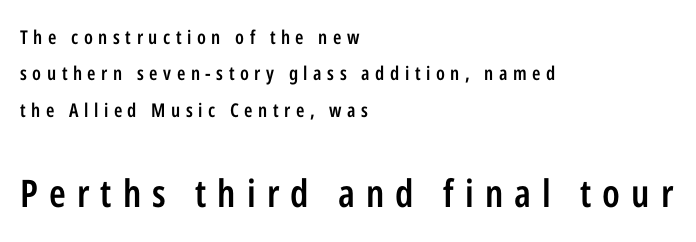
Q: Is the text bold? A: Semi-bold.
Q: Is the text italic (slanted)? A: No, it is upright.
Q: Is the typeface a serif or a sans-serif typeface? A: Sans-serif.
Q: Is the text underlined? A: No.
Q: How is the paragraph aligned? A: Left-aligned.
Q: Is the spacing between letters normal or unusually wide? A: Unusually wide.
Q: Is the spacing between lines tight, normal or loose? A: Loose.
Q: Which block of text is set in a larger size, the first (top) or the second (bottom)? A: The second (bottom) one.
Q: Width (condensed, normal, or wide)? A: Condensed.
Q: Stroke contrast? A: Low.
Q: x-height? A: Medium.
Q: Monospaced? A: No.
